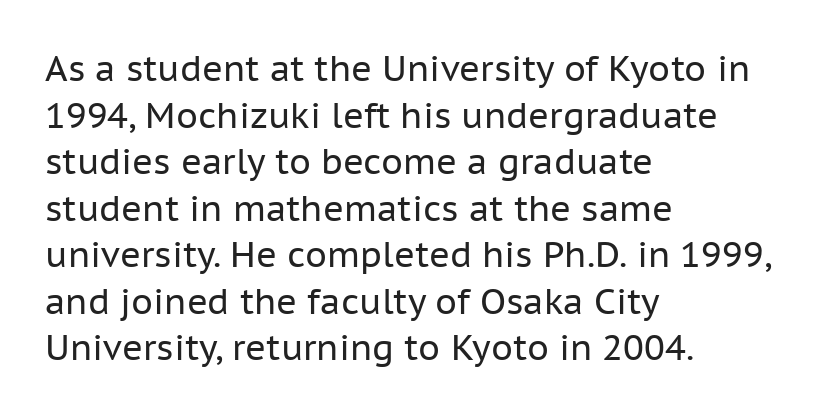
{"serif": "no", "italic": "no", "bold": "no", "weight": "regular", "width": "normal", "stroke_contrast": "low", "x_height": "medium", "monospaced": "no", "underline": "no", "align": "left", "line_spacing": "normal", "line_spacing_ratio": 1.33, "letter_spacing": "normal", "letter_spacing_em": 0.0, "glyph_px": 35}
